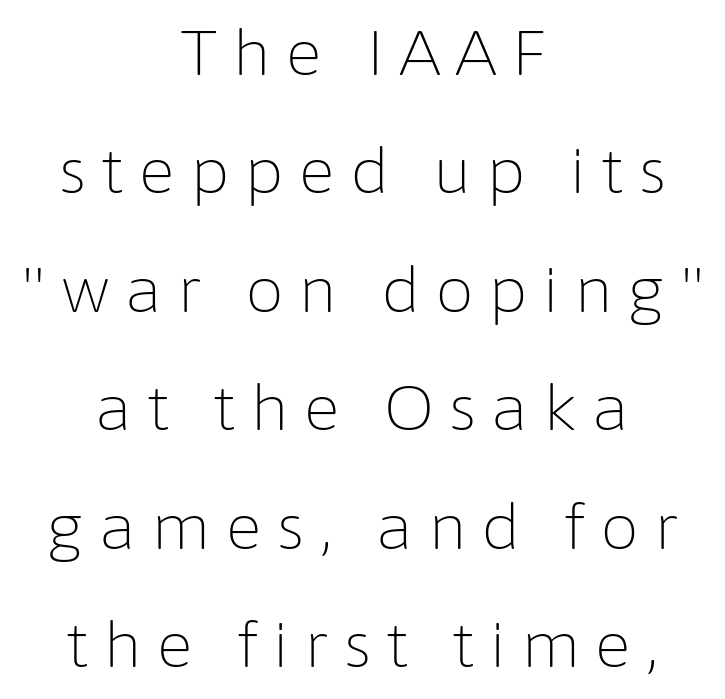
{"serif": "no", "italic": "no", "bold": "no", "weight": "light", "width": "normal", "stroke_contrast": "low", "x_height": "medium", "monospaced": "no", "underline": "no", "align": "center", "line_spacing": "loose", "line_spacing_ratio": 1.91, "letter_spacing": "wide", "letter_spacing_em": 0.23, "glyph_px": 62}
